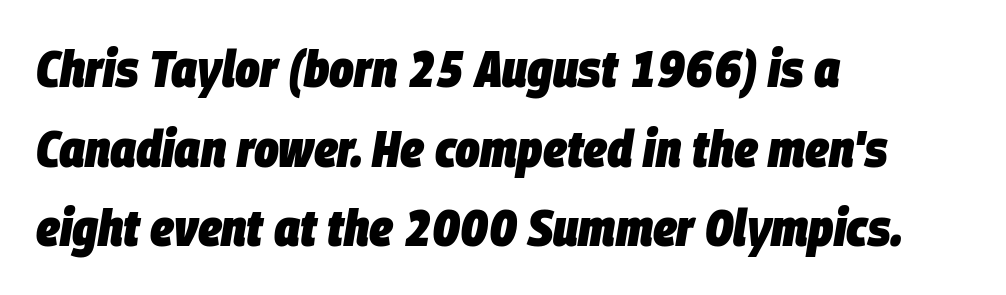
Q: Is the text bold? A: Yes.
Q: Is the text italic (slanted)? A: Yes, it leans right by about 9 degrees.
Q: Is the text underlined? A: No.
Q: How is the paragraph aligned? A: Left-aligned.
Q: Is the spacing between letters normal or unusually wide? A: Normal.
Q: Is the spacing between lines tight, normal or loose? A: Normal.
Q: Width (condensed, normal, or wide)? A: Condensed.
Q: Stroke contrast? A: Low.
Q: x-height? A: Large.
Q: Monospaced? A: No.
